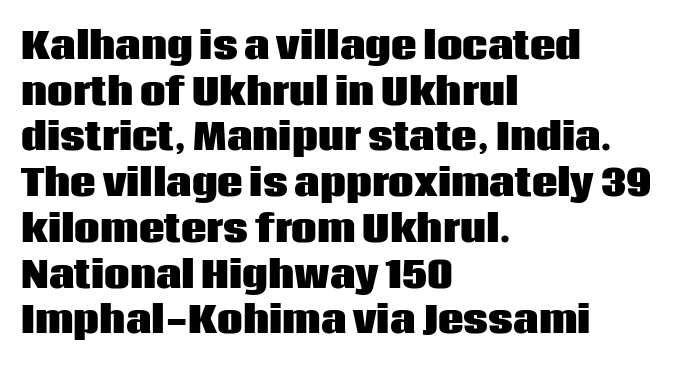
The rendering uses natural spacing where letterforms have individual widths. The line texture is even and compact thanks to regular tracking. The lines sit at an ordinary, default distance from one another. Note: no serifs on the glyphs. In CSS terms this would be text-align: left.
